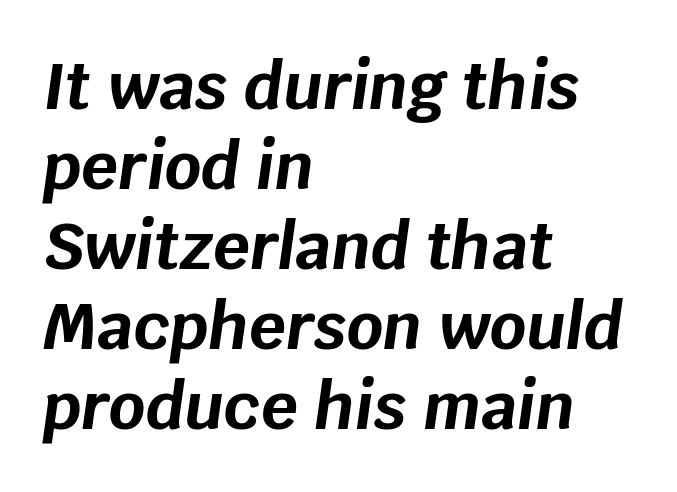
Is the type bold? Yes — the strokes are clearly thick and heavy. Notice how the passage keeps a crisp vertical edge on the left only. The leading is moderate, giving the passage an even texture. The face used here is proportionally spaced, like ordinary book or web type. Glance below the letters and you will spot only blank space.
